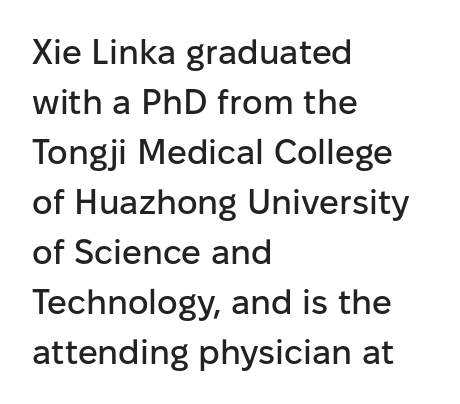
The image shows 35 px sans-serif type, upright; set left-aligned, normal line spacing (1.43x), normal letter spacing, not underlined; low stroke contrast and a medium x-height.
